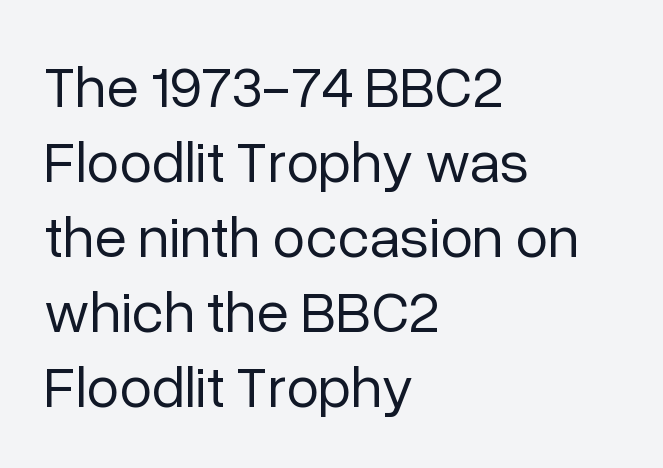
Leading: standard. The passage shown is typed in a proportional face where columns would drift. A clean baseline with only descenders dipping below it. What stands out about the letter spacing? Nothing — it is the standard amount.
